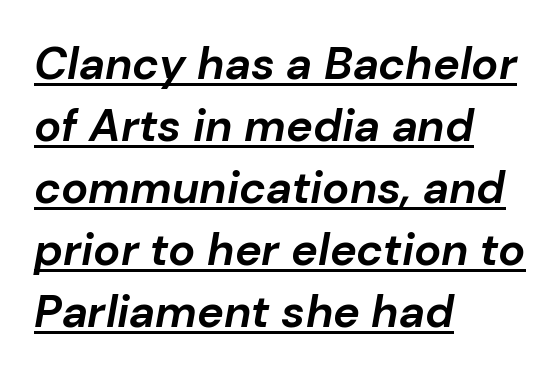
A typesetter would call this zero additional tracking. Proportional: the letters do not fall into vertical columns. Underline: present. The letters are slanted; this is an italic face.
